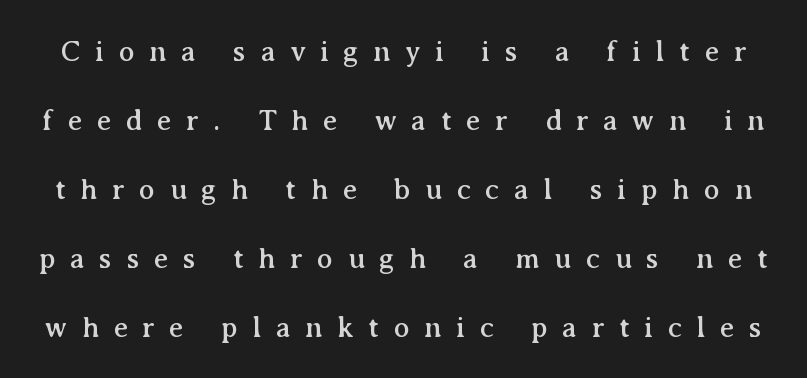
Any mark beneath the type? The region is blank. Students, observe: this is what heavily led, spacious text looks like. The passage shown is typed in a proportional face where columns would drift. The type is letterspaced generously, with wide tracking. A serif font was chosen for this passage.
